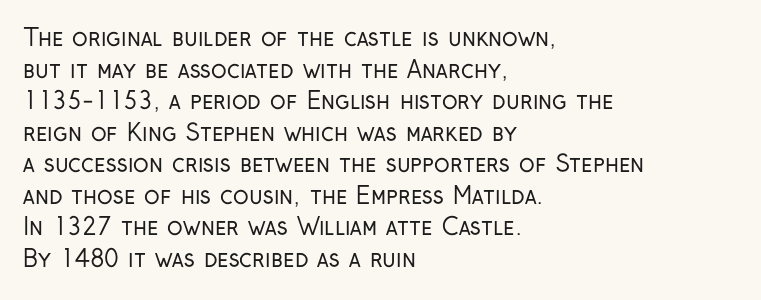
The image shows 23 px text type, upright; set left-aligned, normal line spacing (1.37x), normal letter spacing, not underlined.
